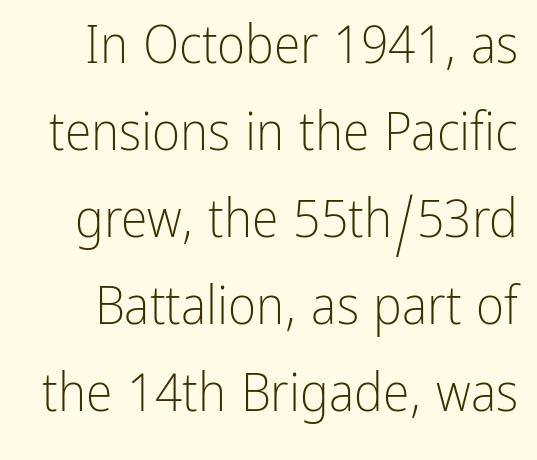
Q: Is the text bold? A: No.
Q: Is the text italic (slanted)? A: No, it is upright.
Q: Is the typeface a serif or a sans-serif typeface? A: Sans-serif.
Q: Is the text underlined? A: No.
Q: Is the spacing between letters normal or unusually wide? A: Normal.
Q: Is the spacing between lines tight, normal or loose? A: Normal.
Q: Width (condensed, normal, or wide)? A: Condensed.
Q: Stroke contrast? A: Low.
Q: x-height? A: Medium.
Q: Monospaced? A: No.
